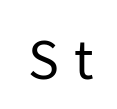
Q: Is the text bold? A: No.
Q: Is the text italic (slanted)? A: No, it is upright.
Q: Is the typeface a serif or a sans-serif typeface? A: Sans-serif.
Q: Is the text underlined? A: No.
Q: Is the spacing between letters normal or unusually wide? A: Unusually wide.
Q: Width (condensed, normal, or wide)? A: Normal.
Q: Stroke contrast? A: Low.
Q: x-height? A: Medium.
Q: Monospaced? A: No.
